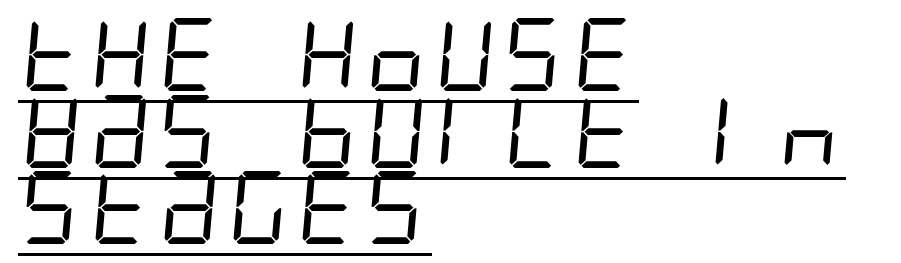
Q: Is the text bold? A: No.
Q: Is the typeface a serif or a sans-serif typeface? A: Sans-serif.
Q: Is the text underlined? A: Yes.
Q: How is the paragraph aligned? A: Left-aligned.
Q: Is the spacing between letters normal or unusually wide? A: Normal.
Q: Is the spacing between lines tight, normal or loose? A: Tight.
Q: Width (condensed, normal, or wide)? A: Condensed.
Q: Stroke contrast? A: Low.
Q: x-height? A: Large.
